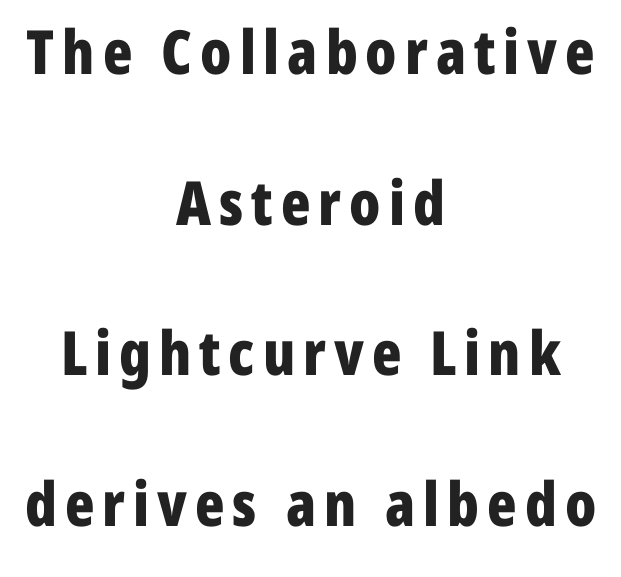
Q: Is the text bold? A: Yes.
Q: Is the text italic (slanted)? A: No, it is upright.
Q: Is the typeface a serif or a sans-serif typeface? A: Sans-serif.
Q: Is the text underlined? A: No.
Q: How is the paragraph aligned? A: Centered.
Q: Is the spacing between lines tight, normal or loose? A: Loose.
Q: Width (condensed, normal, or wide)? A: Condensed.
Q: Stroke contrast? A: Low.
Q: x-height? A: Medium.
Q: Monospaced? A: No.
